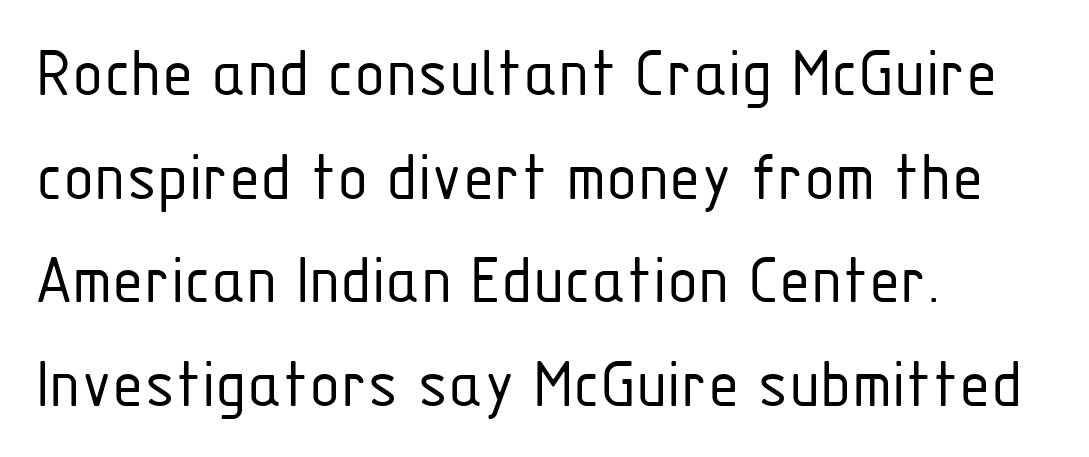
The image shows 72 px light, condensed sans-serif type, upright; set left-aligned, normal line spacing (1.44x), normal letter spacing, not underlined; low stroke contrast and a medium x-height.
